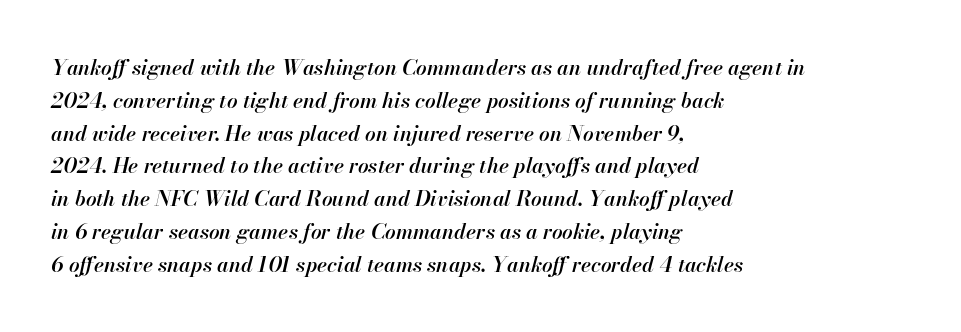
The image shows 21 px text type, italic (leaning right); set left-aligned, normal line spacing (1.56x), normal letter spacing, not underlined.
